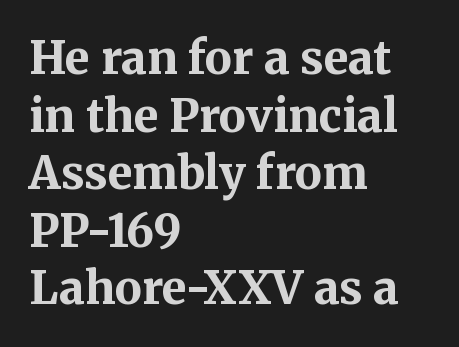
{"serif": "yes", "italic": "no", "bold": "yes", "weight": "bold", "width": "normal", "stroke_contrast": "medium", "x_height": "medium", "monospaced": "no", "underline": "no", "align": "left", "line_spacing": "normal", "line_spacing_ratio": 1.28, "letter_spacing": "normal", "letter_spacing_em": 0.0, "glyph_px": 45}
